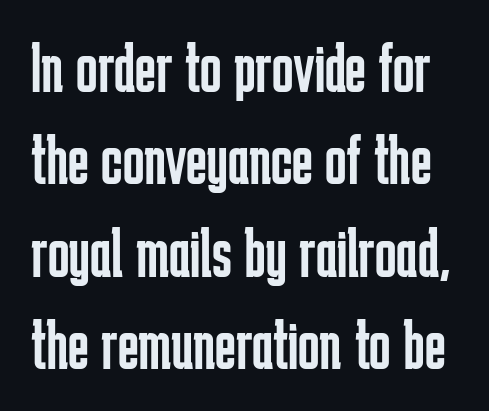
Q: Is the text bold? A: No.
Q: Is the text italic (slanted)? A: No, it is upright.
Q: Is the typeface a serif or a sans-serif typeface? A: Sans-serif.
Q: Is the text underlined? A: No.
Q: Is the spacing between letters normal or unusually wide? A: Normal.
Q: Is the spacing between lines tight, normal or loose? A: Normal.
Q: Width (condensed, normal, or wide)? A: Condensed.
Q: Stroke contrast? A: Low.
Q: x-height? A: Medium.
Q: Monospaced? A: No.
